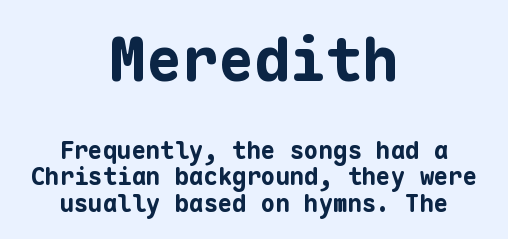
The image shows 60 px bold sans-serif type, upright, monospaced; set centered, tight line spacing (1.11x), normal letter spacing, not underlined; the first (top) block is 2.5x larger; low stroke contrast and a medium x-height.
